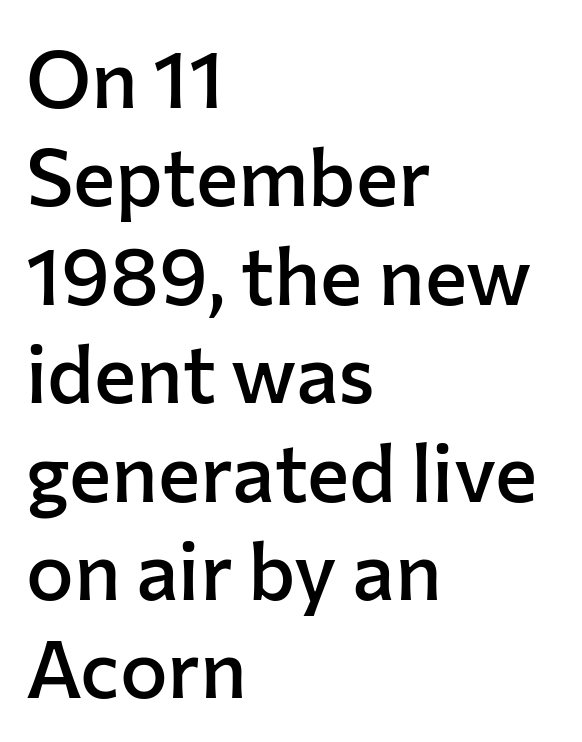
{"serif": "no", "italic": "no", "bold": "semi", "weight": "semibold", "width": "normal", "stroke_contrast": "low", "x_height": "medium", "monospaced": "no", "underline": "no", "align": "left", "line_spacing_ratio": 1.23, "letter_spacing": "normal", "letter_spacing_em": 0.0, "glyph_px": 80}
